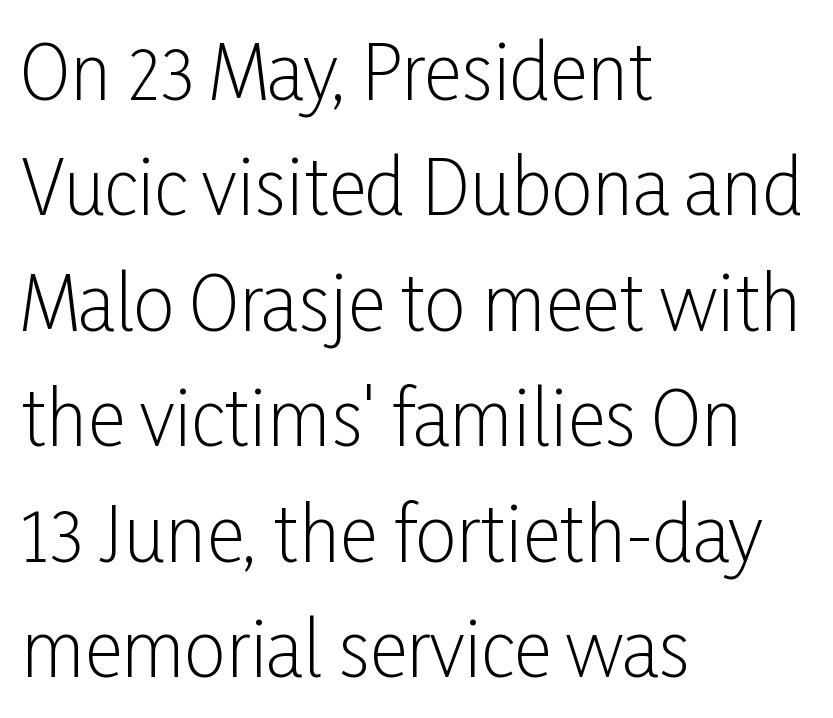
{"serif": "no", "italic": "no", "bold": "no", "weight": "light", "width": "condensed", "stroke_contrast": "low", "x_height": "medium", "monospaced": "no", "underline": "no", "align": "left", "line_spacing": "normal", "line_spacing_ratio": 1.56, "letter_spacing": "normal", "letter_spacing_em": 0.0, "glyph_px": 74}
